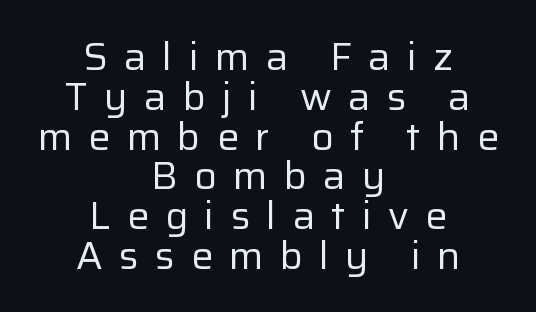
{"serif": "no", "italic": "no", "bold": "no", "weight": "regular", "width": "normal", "stroke_contrast": "low", "x_height": "medium", "monospaced": "no", "underline": "no", "align": "center", "line_spacing": "tight", "line_spacing_ratio": 1.02, "letter_spacing": "wide", "letter_spacing_em": 0.42, "glyph_px": 39}
